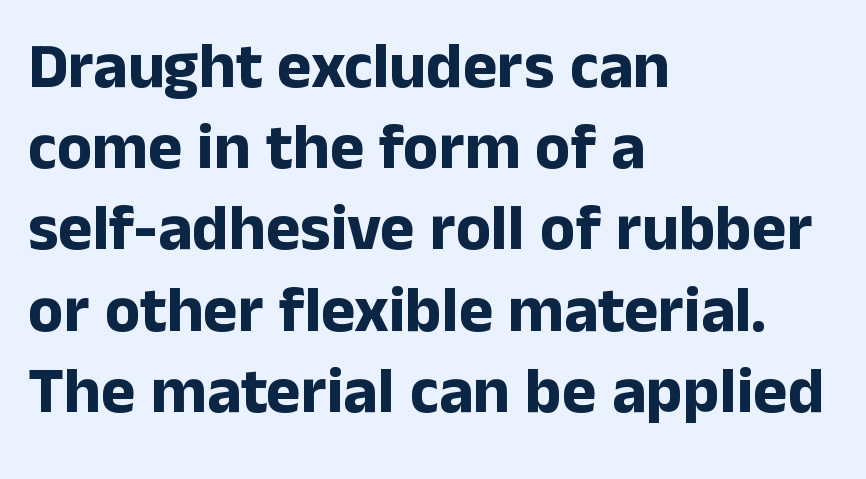
Line starts are locked; line ends wander. A typesetter would mark this as roman, not italic. Unlike a traditional serif, this face leaves its strokes unadorned. Character widths vary here, with narrow letters taking less room than wide ones.
